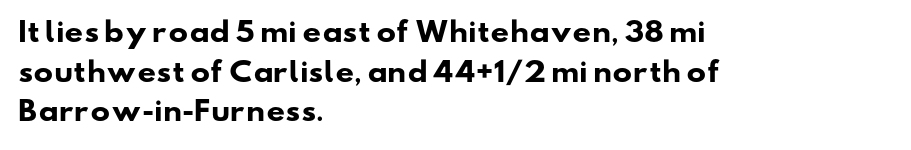
The image shows 26 px bold type; set left-aligned, normal line spacing (1.52x), normal letter spacing, not underlined.
